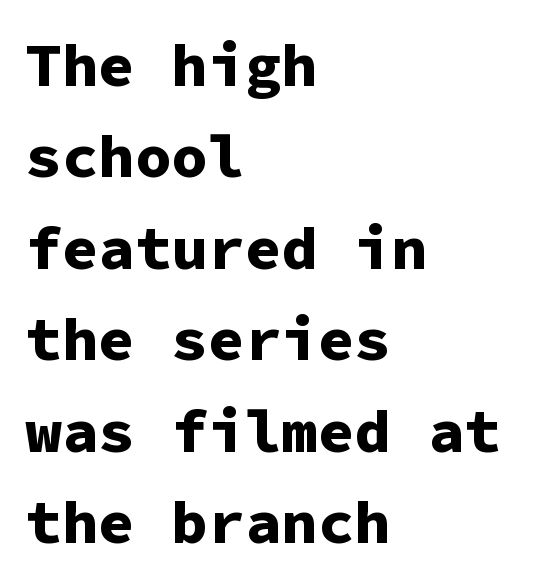
The typography opts for an upright posture over an oblique one. The glyphs are unaccompanied by any horizontal stroke below them. Default kerning and tracking; the words read as compact shapes. The rendering uses a bold face; every stroke is thick and dark.
